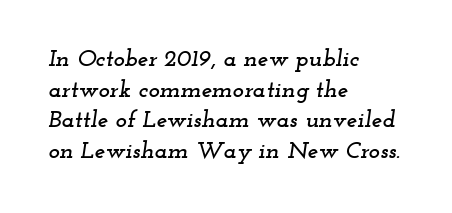
Successive baselines arrive at the customary interval. The passage is arranged the way most books set body copy — flush left. The lettering tilts uniformly, giving the passage an italic look. The string is rendered with underlining switched off. The rendering keeps characters at their native spacing.
